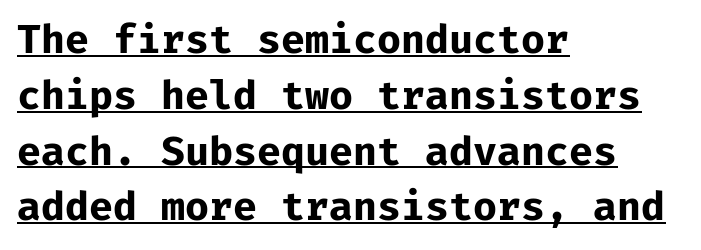
Q: Is the text bold? A: Yes.
Q: Is the text italic (slanted)? A: No, it is upright.
Q: Is the typeface a serif or a sans-serif typeface? A: Sans-serif.
Q: Is the text underlined? A: Yes.
Q: How is the paragraph aligned? A: Left-aligned.
Q: Is the spacing between letters normal or unusually wide? A: Normal.
Q: Is the spacing between lines tight, normal or loose? A: Normal.
Q: Width (condensed, normal, or wide)? A: Normal.
Q: Stroke contrast? A: Low.
Q: x-height? A: Medium.
Q: Monospaced? A: Yes.
